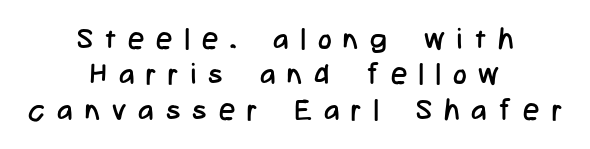
Each word looks stretched out because of the extra space between its letters. Examine the stroke ends and you'll find no serifs. Do the characters align in a grid? No, the font is proportional. Beneath every word, the page is bare. No italicization has been applied; the sample stays upright. On a weight scale, this lands at 450 or below.
